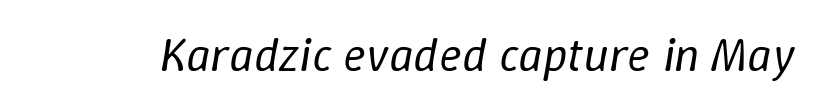
The image shows 48 px regular-weight type, italic (leaning right); set normal letter spacing, not underlined; low stroke contrast and a medium x-height.
